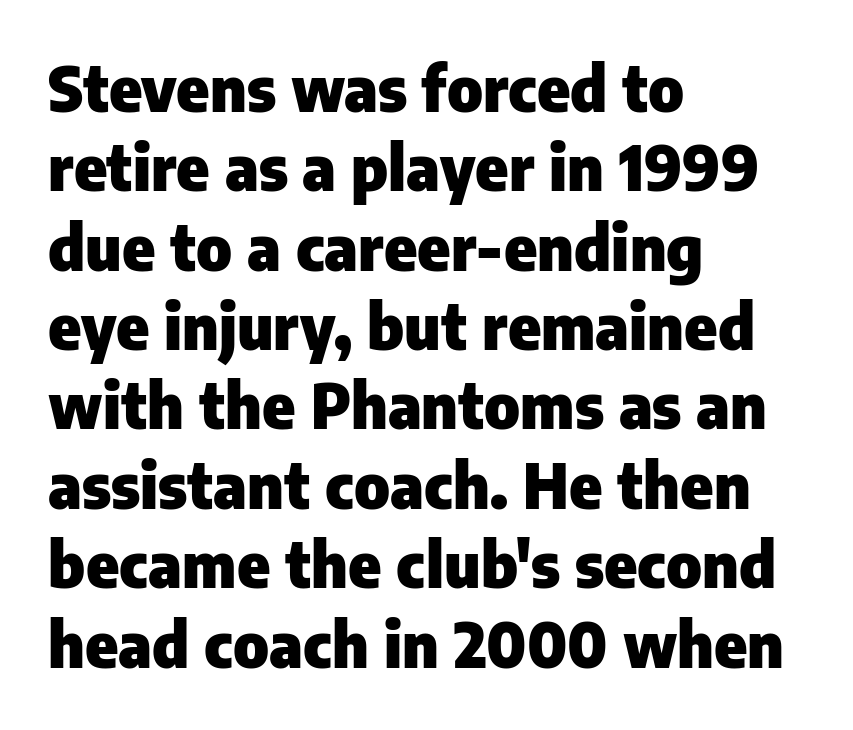
This is sans-serif lettering, the kind often seen on screens and signage. Check under the words: just untouched page. I'd describe the lettering as bold — thick and assertive. The passage shown is typed in a proportional face where columns would drift.
